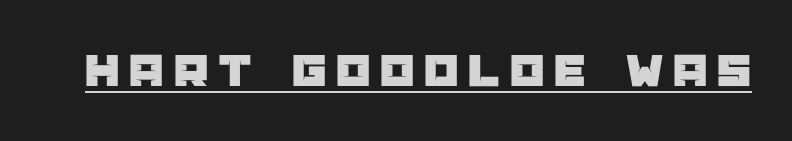
The image shows 49 px sans-serif type, upright; set unusually wide letter spacing (+0.2 em), underlined; low stroke contrast and a large x-height.
